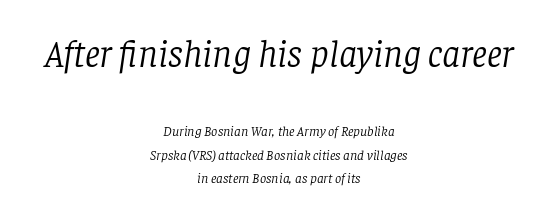
The image shows 38 px light serif type, italic (leaning right); set centered, normal line spacing (1.68x), normal letter spacing, not underlined; the first (top) block is 2.71x larger; low stroke contrast and a large x-height.
